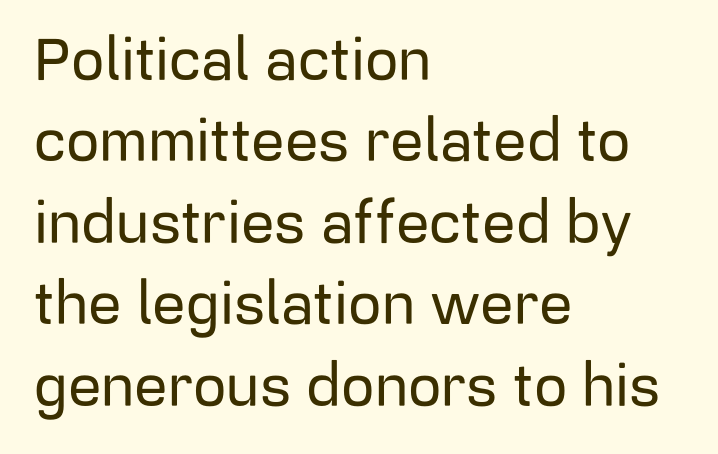
{"serif": "no", "italic": "no", "width": "normal", "stroke_contrast": "low", "x_height": "medium", "monospaced": "no", "underline": "no", "align": "left", "line_spacing": "normal", "line_spacing_ratio": 1.38, "letter_spacing": "normal", "letter_spacing_em": 0.0, "glyph_px": 59}
